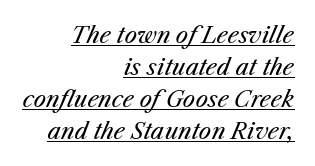
No extra tracking has been applied to these lines. The weight tops out at a normal text grade. The ragged edge is on the left, which tells us the setting is flush right. Compared with undecorated copy, this sample adds a rule below the words. Observe the lean: these are italic letterforms. This sample keeps an unexceptional amount of space between lines.
